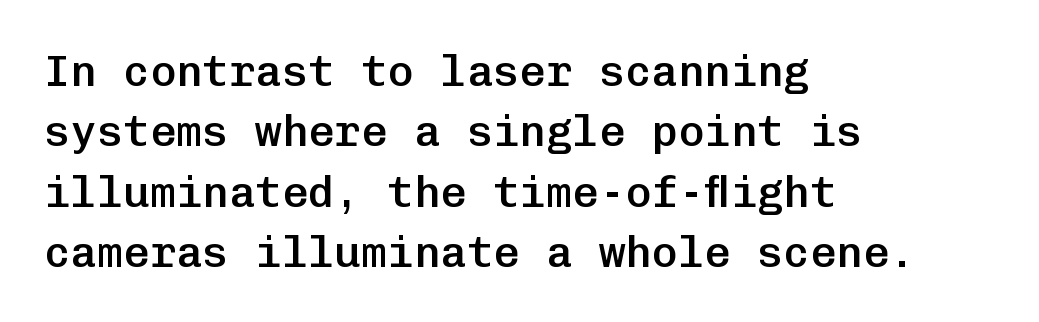
The image shows 44 px semibold sans-serif type, upright, monospaced; set left-aligned, normal line spacing (1.37x), normal letter spacing, not underlined; low stroke contrast and a medium x-height.
